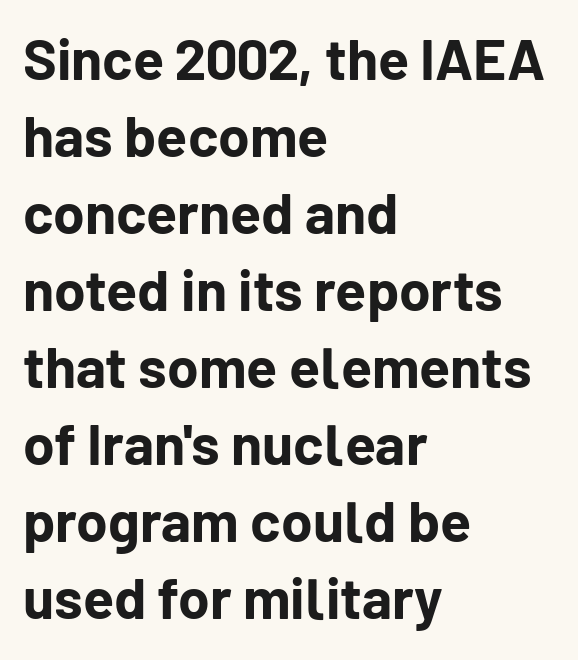
These lines stack with their left ends in a neat column. Is this a fixed-width face? No — the glyphs have proportional, varying widths. On the weight axis this lands at bold, roughly 700. Designer's note — italics off, roman on.
